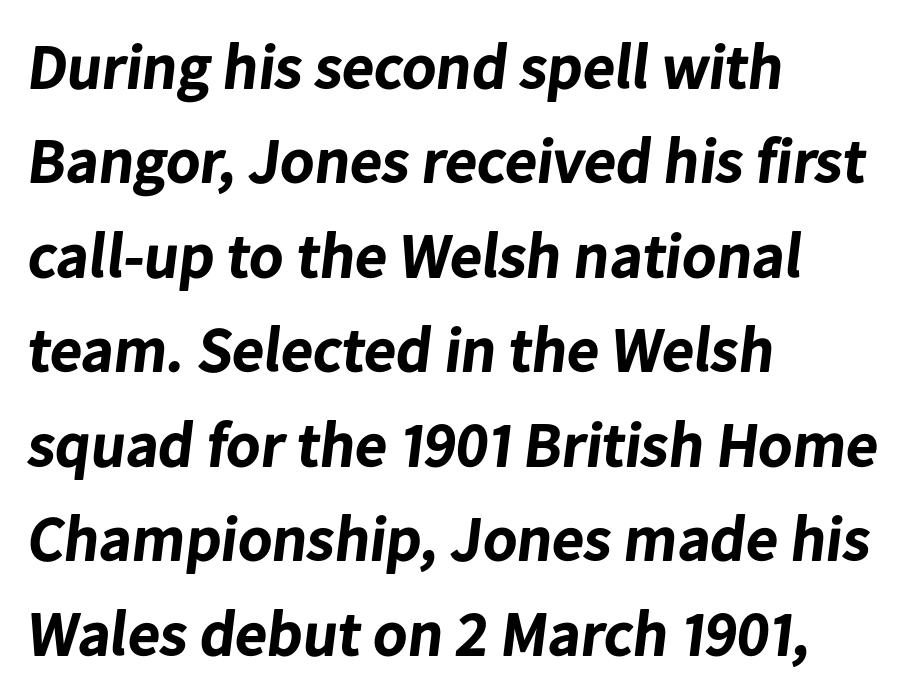
{"serif": "no", "bold": "yes", "weight": "bold", "width": "normal", "stroke_contrast": "low", "x_height": "medium", "monospaced": "no", "underline": "no", "align": "left", "line_spacing": "normal", "line_spacing_ratio": 1.5, "letter_spacing": "normal", "letter_spacing_em": 0.0, "glyph_px": 63}
